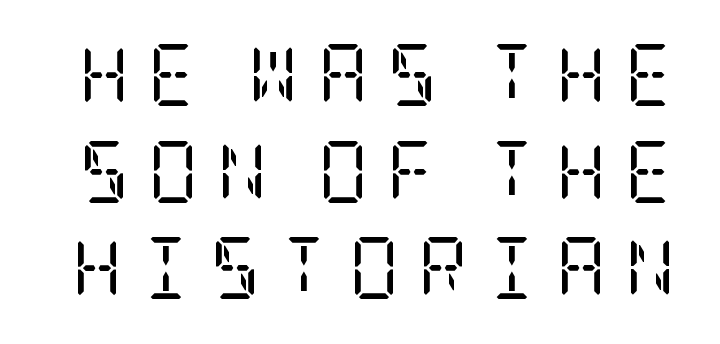
Q: Is the text bold? A: No.
Q: Is the text italic (slanted)? A: No, it is upright.
Q: Is the typeface a serif or a sans-serif typeface? A: Serif.
Q: Is the text underlined? A: No.
Q: Is the spacing between letters normal or unusually wide? A: Unusually wide.
Q: Is the spacing between lines tight, normal or loose? A: Normal.
Q: Width (condensed, normal, or wide)? A: Condensed.
Q: Stroke contrast? A: Low.
Q: x-height? A: Large.
